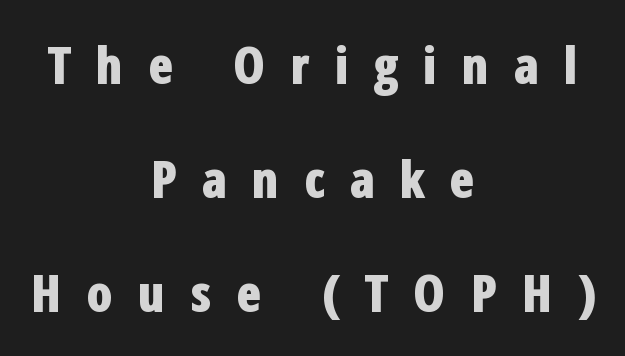
{"serif": "no", "italic": "no", "bold": "yes", "weight": "bold", "width": "condensed", "stroke_contrast": "low", "x_height": "medium", "monospaced": "no", "underline": "no", "align": "center", "line_spacing": "loose", "line_spacing_ratio": 2.19, "letter_spacing": "wide", "letter_spacing_em": 0.46, "glyph_px": 52}
